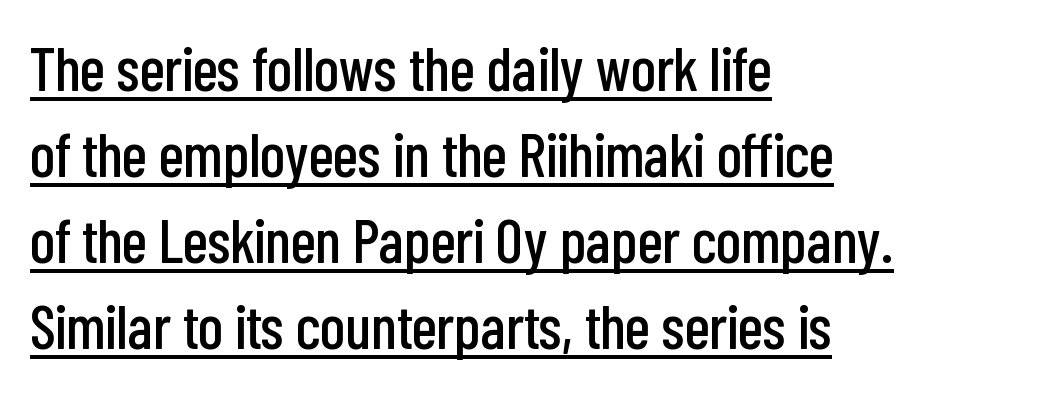
The image shows 61 px condensed sans-serif type, upright; set left-aligned, normal line spacing (1.41x), normal letter spacing, underlined; low stroke contrast and a medium x-height.
